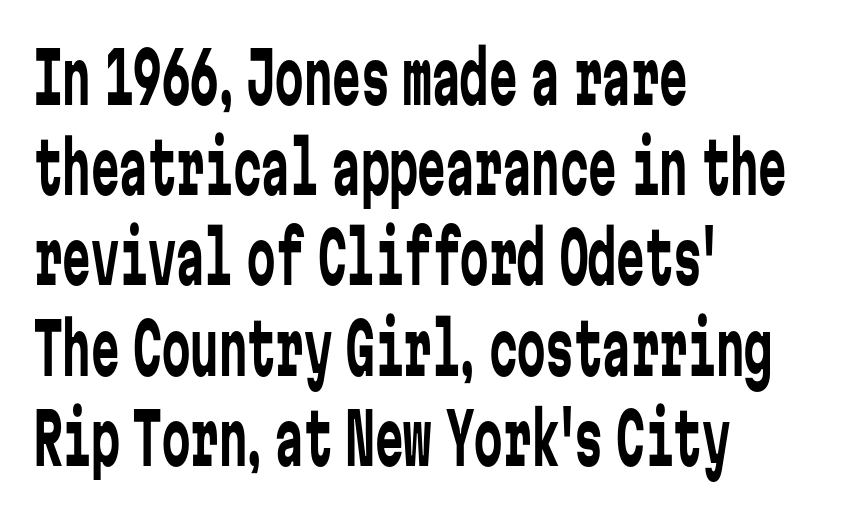
Q: Is the text bold? A: No.
Q: Is the text italic (slanted)? A: No, it is upright.
Q: Is the typeface a serif or a sans-serif typeface? A: Sans-serif.
Q: Is the text underlined? A: No.
Q: How is the paragraph aligned? A: Left-aligned.
Q: Is the spacing between letters normal or unusually wide? A: Normal.
Q: Is the spacing between lines tight, normal or loose? A: Normal.
Q: Width (condensed, normal, or wide)? A: Condensed.
Q: Stroke contrast? A: Low.
Q: x-height? A: Medium.
Q: Monospaced? A: Yes.
